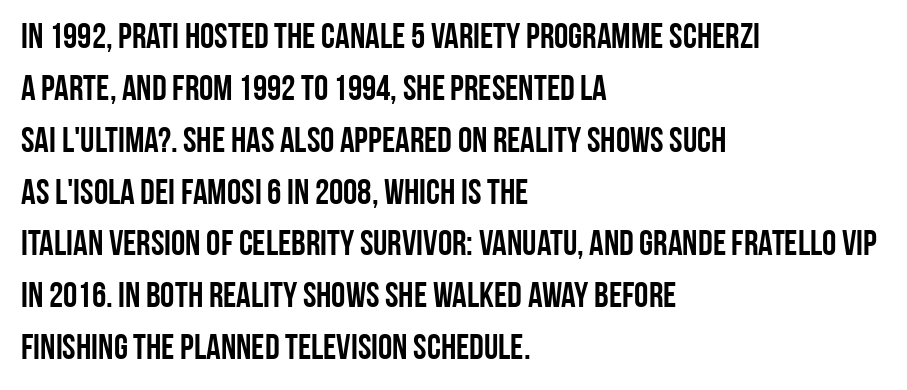
{"serif": "no", "italic": "no", "width": "condensed", "stroke_contrast": "low", "x_height": "large", "monospaced": "no", "underline": "no", "align": "left", "line_spacing": "normal", "line_spacing_ratio": 1.44, "letter_spacing": "normal", "letter_spacing_em": 0.0, "glyph_px": 36}
